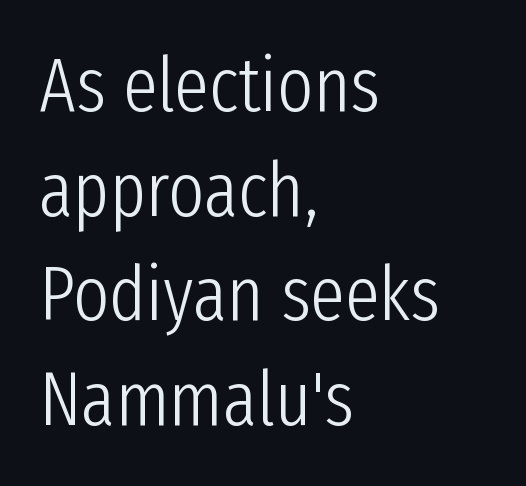
Proportional: the letters do not fall into vertical columns. No letter is thick-stroked: the sample isn't bold. The gaps between neighbouring characters are ordinary and unremarkable. Type style note: lacks serifs.
